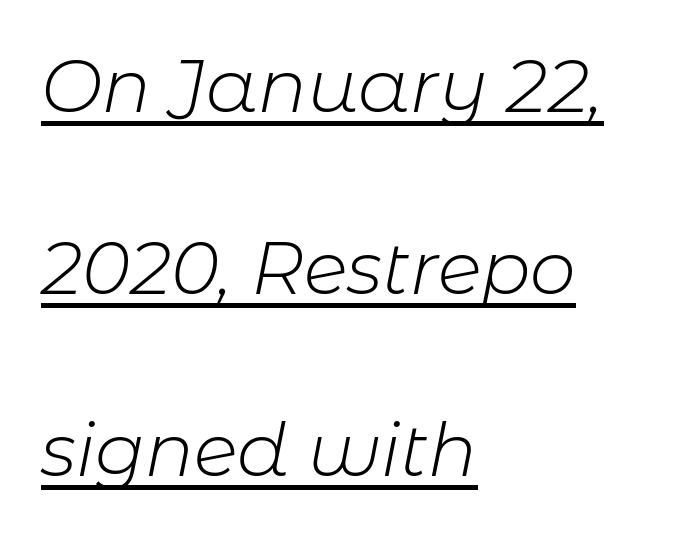
Typeset ragged right — the left edge is the straight one. The designer dialed line spacing up above the default. Honestly, the underline is the first thing you notice here. No letter is thick-stroked: the sample isn't bold. Default kerning and tracking; the words read as compact shapes. This sample has the flowing, uneven cadence of proportional lettering.
